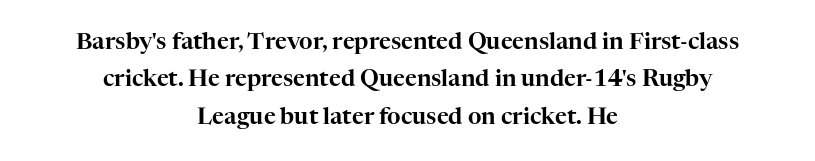
Q: Is the text italic (slanted)? A: No, it is upright.
Q: Is the text underlined? A: No.
Q: How is the paragraph aligned? A: Centered.
Q: Is the spacing between letters normal or unusually wide? A: Normal.
Q: Is the spacing between lines tight, normal or loose? A: Normal.
